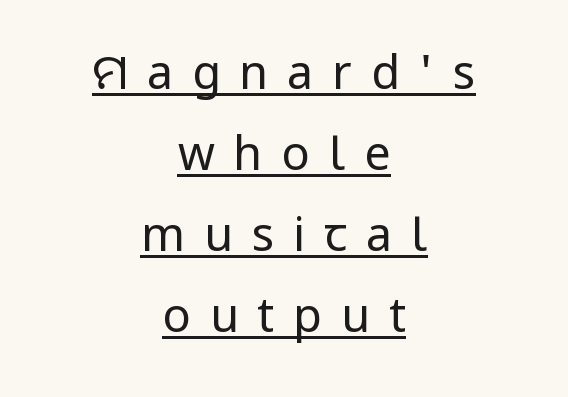
Q: Is the text bold? A: No.
Q: Is the text italic (slanted)? A: No, it is upright.
Q: Is the typeface a serif or a sans-serif typeface? A: Sans-serif.
Q: Is the text underlined? A: Yes.
Q: How is the paragraph aligned? A: Centered.
Q: Is the spacing between letters normal or unusually wide? A: Unusually wide.
Q: Width (condensed, normal, or wide)? A: Condensed.
Q: Stroke contrast? A: Low.
Q: x-height? A: Large.
Q: Monospaced? A: No.
